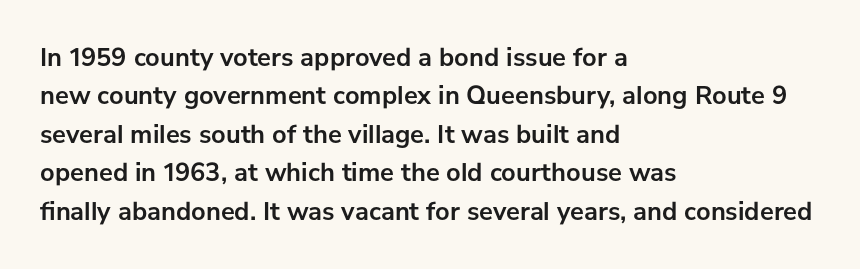
The image shows 26 px bold type, upright; set left-aligned, normal line spacing (1.48x), normal letter spacing, not underlined.
